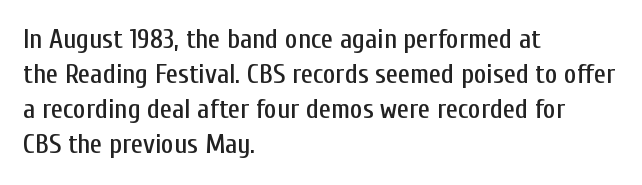
In CSS terms this would be text-align: left. Does the lettering tilt? It doesn't — this is upright. The strip under each line holds only bare page. Each word holds together tightly as a unit, with standard inter-letter gaps. These lines sit exactly where default settings would place them.
